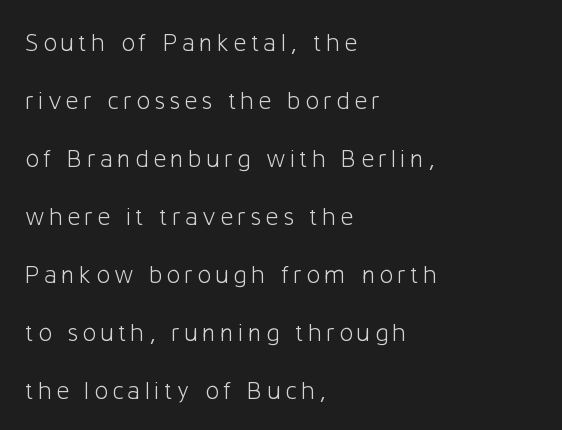
The image shows 26 px text type, upright; set left-aligned, loose line spacing (2.23x), not underlined.
